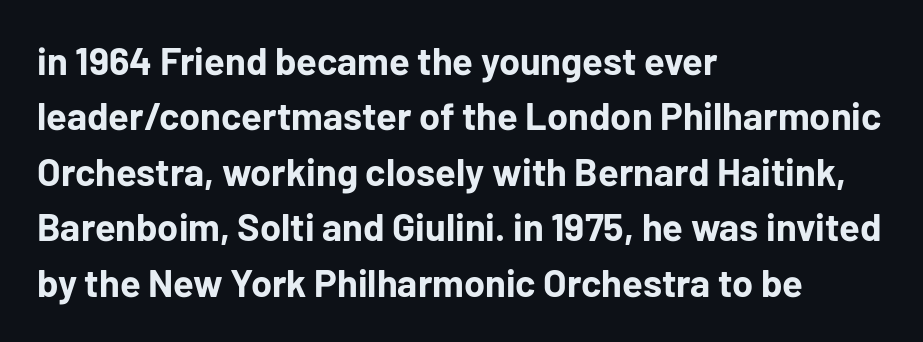
Q: Is the text bold? A: Yes.
Q: Is the text italic (slanted)? A: No, it is upright.
Q: Is the typeface a serif or a sans-serif typeface? A: Sans-serif.
Q: Is the text underlined? A: No.
Q: How is the paragraph aligned? A: Left-aligned.
Q: Is the spacing between letters normal or unusually wide? A: Normal.
Q: Is the spacing between lines tight, normal or loose? A: Normal.
Q: Width (condensed, normal, or wide)? A: Normal.
Q: Stroke contrast? A: Low.
Q: x-height? A: Medium.
Q: Monospaced? A: No.
